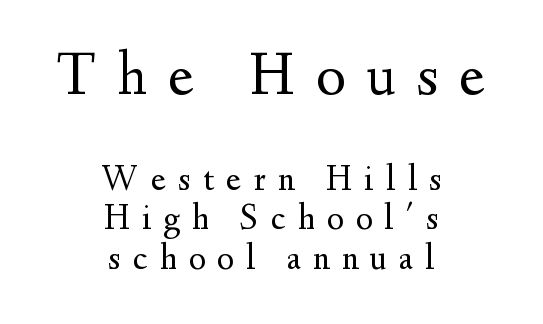
The image shows 63 px regular-weight serif type, upright; set centered, tight line spacing (1.1x), unusually wide letter spacing (+0.34 em), not underlined; the first (top) block is 1.75x larger; medium stroke contrast and a small x-height.
